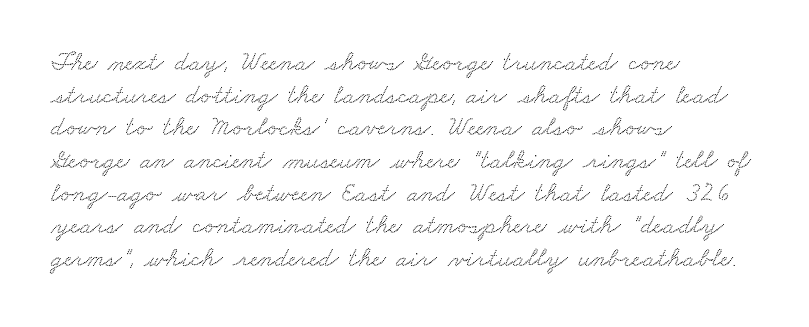
{"underline": "no", "align": "left", "line_spacing_ratio": 1.21, "letter_spacing": "normal", "letter_spacing_em": 0.0, "glyph_px": 27}
